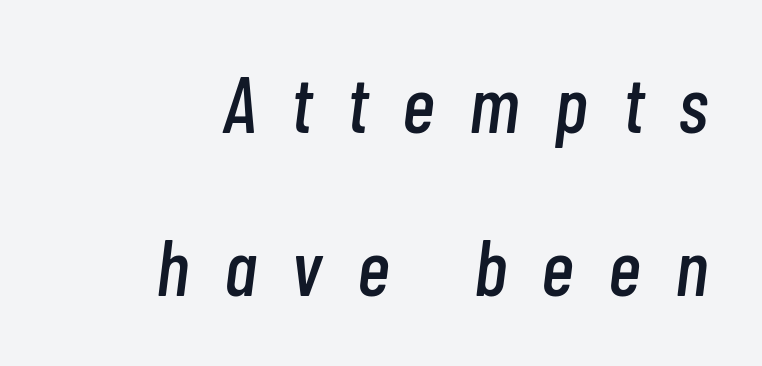
Think of a printed novel: that variable character pitch is what you see here. Compared with ordinary roman type, these characters are visibly tilted. Letter spacing: wide. This block would shrink considerably if given ordinary leading; it's expanded now.
